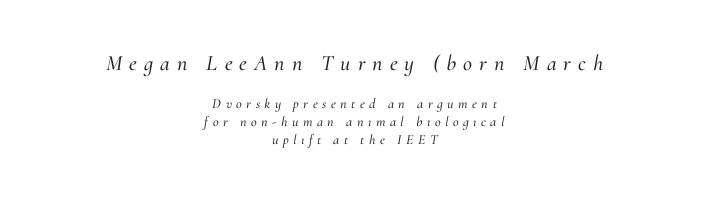
Letter spacing: wide. No word sits above an underline. Italic: yes, the glyphs are oblique. The lines in this sample share a center point and differ in where they start and stop. If you squint, the top block still reads clearly — it's the larger of the two. The designer left line spacing at the default.
